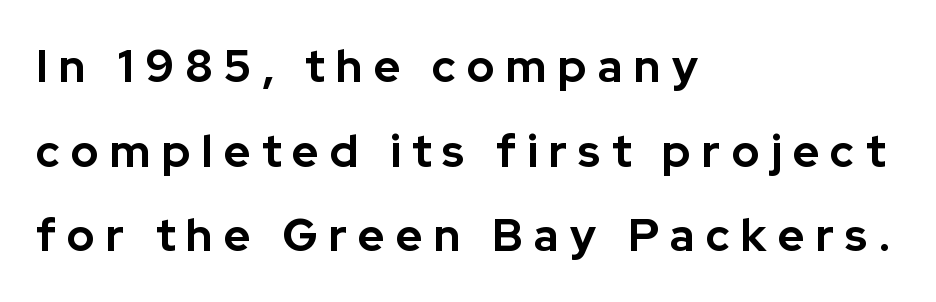
Q: Is the text bold? A: Yes.
Q: Is the text italic (slanted)? A: No, it is upright.
Q: Is the typeface a serif or a sans-serif typeface? A: Sans-serif.
Q: Is the text underlined? A: No.
Q: How is the paragraph aligned? A: Left-aligned.
Q: Is the spacing between letters normal or unusually wide? A: Unusually wide.
Q: Width (condensed, normal, or wide)? A: Normal.
Q: Stroke contrast? A: Low.
Q: x-height? A: Medium.
Q: Monospaced? A: No.
